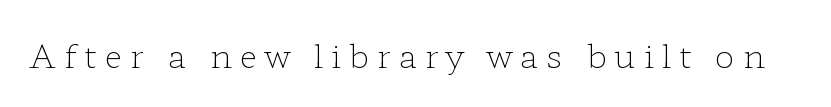
Q: Is the text bold? A: No.
Q: Is the text italic (slanted)? A: No, it is upright.
Q: Is the typeface a serif or a sans-serif typeface? A: Serif.
Q: Is the text underlined? A: No.
Q: Is the spacing between letters normal or unusually wide? A: Unusually wide.
Q: Width (condensed, normal, or wide)? A: Wide.
Q: Stroke contrast? A: Low.
Q: x-height? A: Medium.
Q: Monospaced? A: No.
